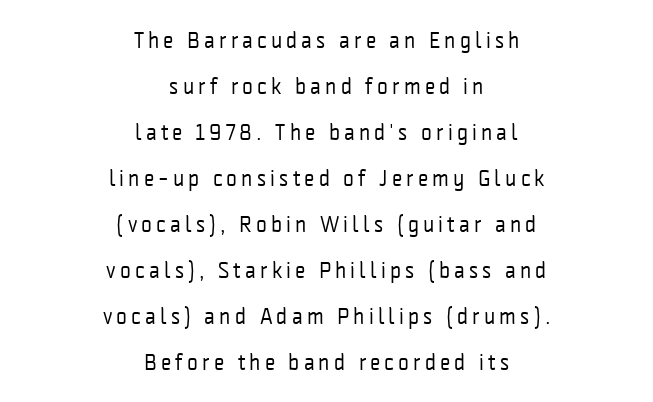
{"italic": "no", "bold": "no", "underline": "no", "align": "center", "line_spacing": "loose", "line_spacing_ratio": 2.0, "glyph_px": 23}
